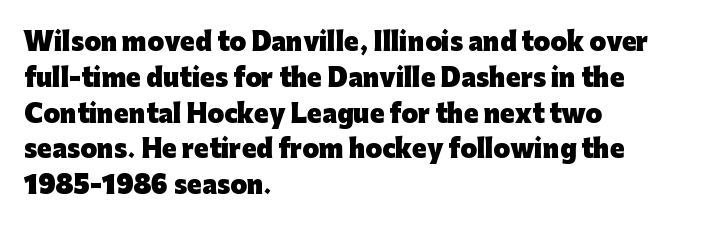
Italic: no, the glyphs are upright roman. Reading down the column, the eye jumps a familiar distance to each next line. Each row of text sits above clean, open space. Chunky letters — that's bold for sure.
